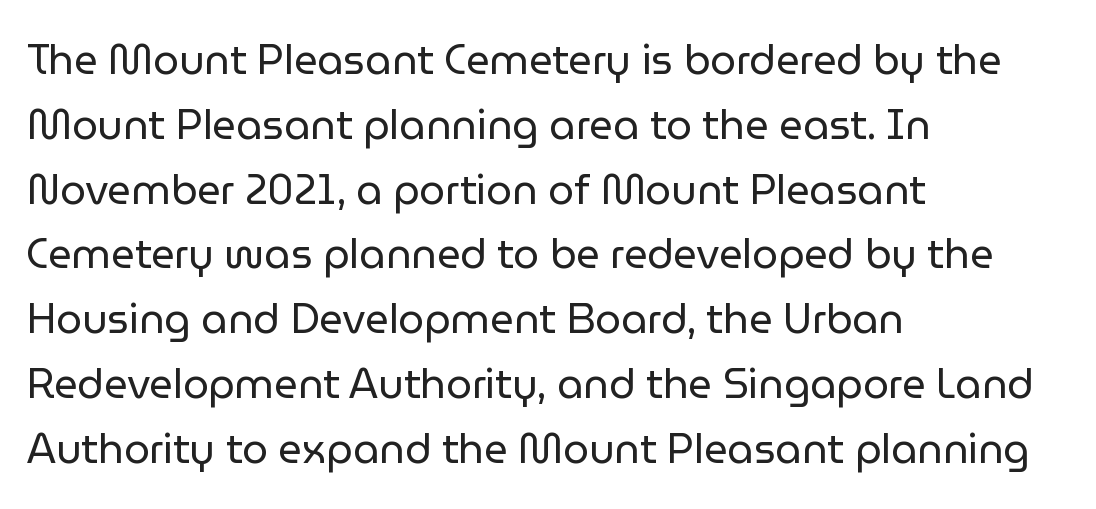
Q: Is the text bold? A: No.
Q: Is the text italic (slanted)? A: No, it is upright.
Q: Is the typeface a serif or a sans-serif typeface? A: Sans-serif.
Q: Is the text underlined? A: No.
Q: How is the paragraph aligned? A: Left-aligned.
Q: Is the spacing between letters normal or unusually wide? A: Normal.
Q: Is the spacing between lines tight, normal or loose? A: Normal.
Q: Width (condensed, normal, or wide)? A: Normal.
Q: Stroke contrast? A: Low.
Q: x-height? A: Medium.
Q: Monospaced? A: No.
